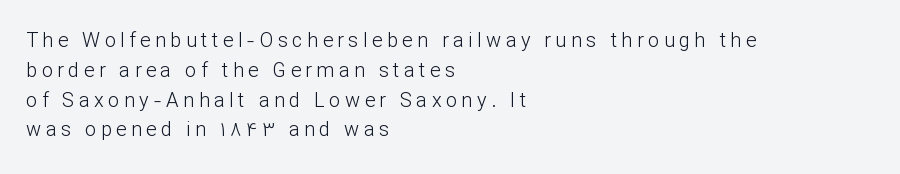
Q: Is the text bold? A: No.
Q: Is the text italic (slanted)? A: No, it is upright.
Q: Is the text underlined? A: No.
Q: How is the paragraph aligned? A: Left-aligned.
Q: Is the spacing between letters normal or unusually wide? A: Unusually wide.
Q: Is the spacing between lines tight, normal or loose? A: Normal.
